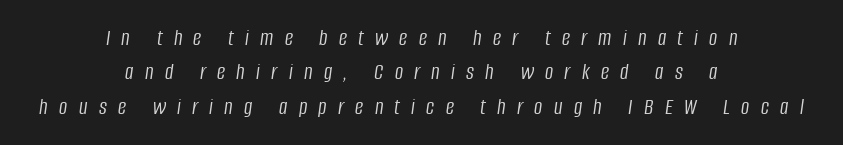
The image shows 23 px text type, italic (leaning right); set centered, normal line spacing (1.5x), unusually wide letter spacing (+0.49 em), not underlined.
